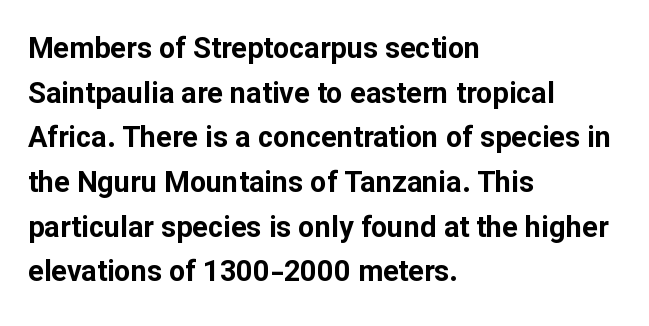
The image shows 29 px bold sans-serif type, upright; set left-aligned, normal line spacing (1.54x), normal letter spacing, not underlined; low stroke contrast and a medium x-height.
